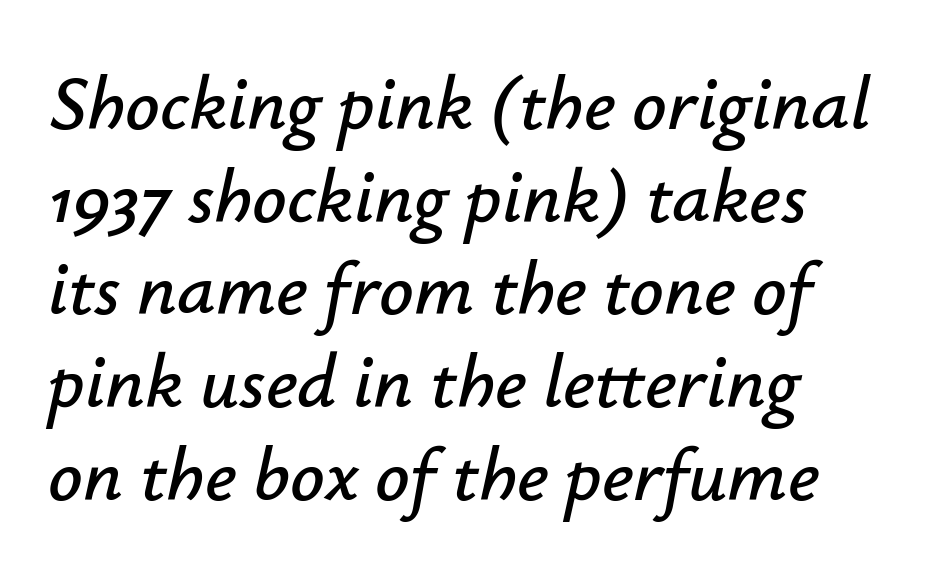
The image shows 76 px text type, italic (leaning right); set line spacing 1.22x, normal letter spacing, not underlined; low stroke contrast and a small x-height.
